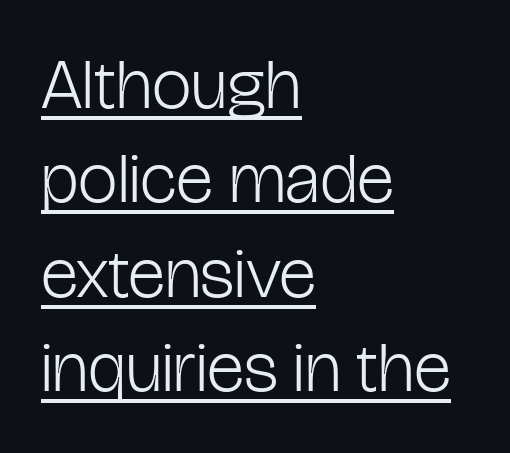
The image shows 71 px light, condensed sans-serif type, upright; set left-aligned, normal line spacing (1.33x), normal letter spacing, underlined; low stroke contrast and a medium x-height.
